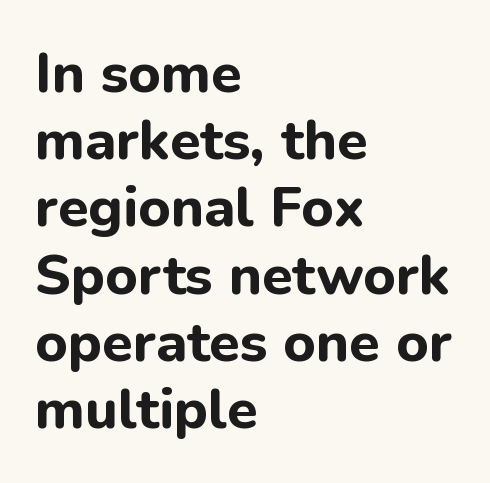
Character widths vary here, with narrow letters taking less room than wide ones. The gaps between neighbouring characters are ordinary and unremarkable. The font is running at its bold setting. Serif or sans? Sans — the stroke terminals are bare. Posture: vertical. Quick note: underline off.
